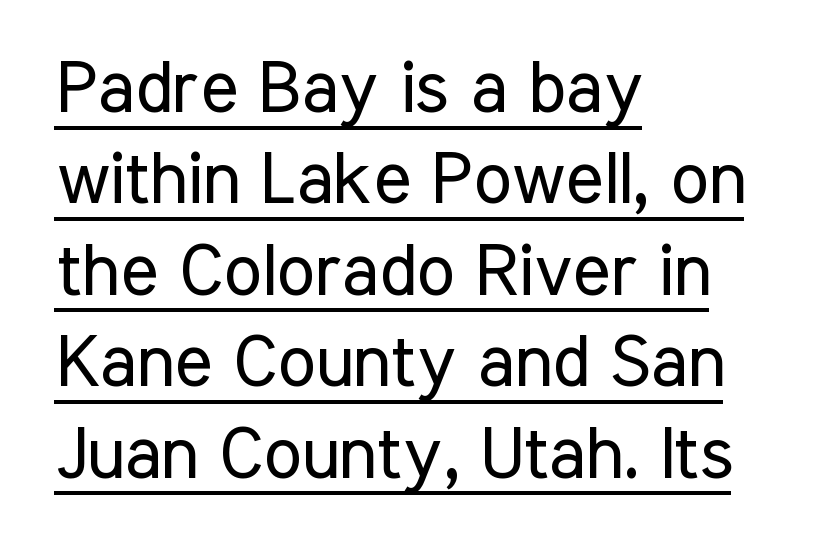
Nothing heavy about these letters — not bold at all. A typesetter would label this face a sans. Alignment: flush left. Looks like someone drew a line under every word here.
